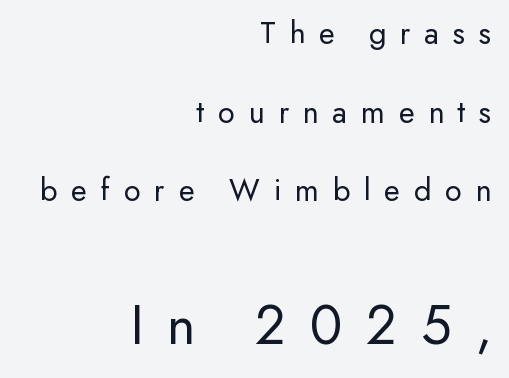
Q: Is the text bold? A: No.
Q: Is the text italic (slanted)? A: No, it is upright.
Q: Is the typeface a serif or a sans-serif typeface? A: Sans-serif.
Q: Is the text underlined? A: No.
Q: How is the paragraph aligned? A: Right-aligned.
Q: Is the spacing between letters normal or unusually wide? A: Unusually wide.
Q: Is the spacing between lines tight, normal or loose? A: Loose.
Q: Which block of text is set in a larger size, the first (top) or the second (bottom)? A: The second (bottom) one.
Q: Width (condensed, normal, or wide)? A: Normal.
Q: Stroke contrast? A: Low.
Q: x-height? A: Small.
Q: Monospaced? A: No.
